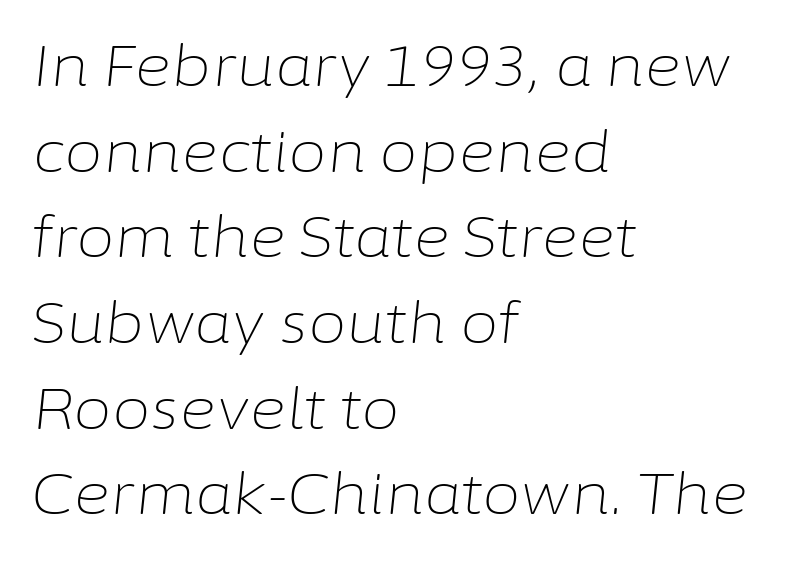
The image shows 56 px light type, italic (leaning right); set left-aligned, normal line spacing (1.53x), normal letter spacing, not underlined; low stroke contrast and a medium x-height.
